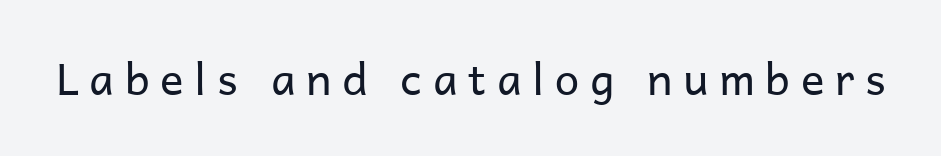
The image shows 44 px regular-weight sans-serif type, upright; set unusually wide letter spacing (+0.24 em), not underlined; low stroke contrast and a medium x-height.
